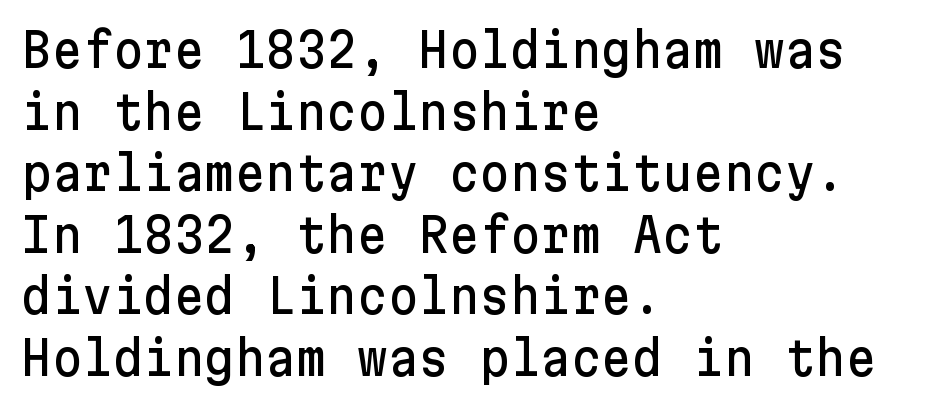
This sample is left-justified, so line endings fall wherever the words run out. When letters stand straight like this, we call the style roman or upright. Underline: absent. Leading matches the norm, producing a regular column. Inter-character spacing is left at the font's built-in metrics. Typographically, this falls in the sans-serif category.
